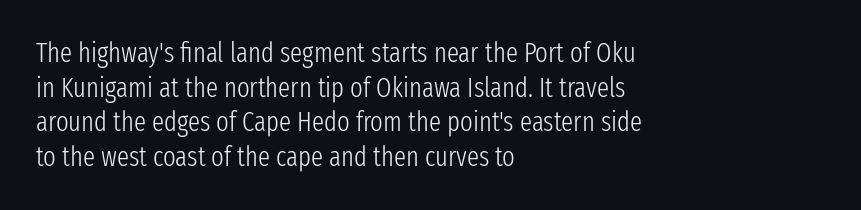
Q: Is the text bold? A: No.
Q: Is the text italic (slanted)? A: No, it is upright.
Q: Is the text underlined? A: No.
Q: How is the paragraph aligned? A: Left-aligned.
Q: Is the spacing between letters normal or unusually wide? A: Normal.
Q: Is the spacing between lines tight, normal or loose? A: Normal.
